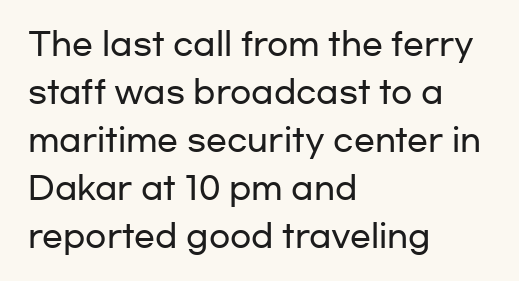
{"serif": "no", "italic": "no", "width": "wide", "stroke_contrast": "low", "x_height": "medium", "monospaced": "no", "underline": "no", "align": "left", "line_spacing": "normal", "line_spacing_ratio": 1.55, "letter_spacing": "normal", "letter_spacing_em": 0.0, "glyph_px": 31}
